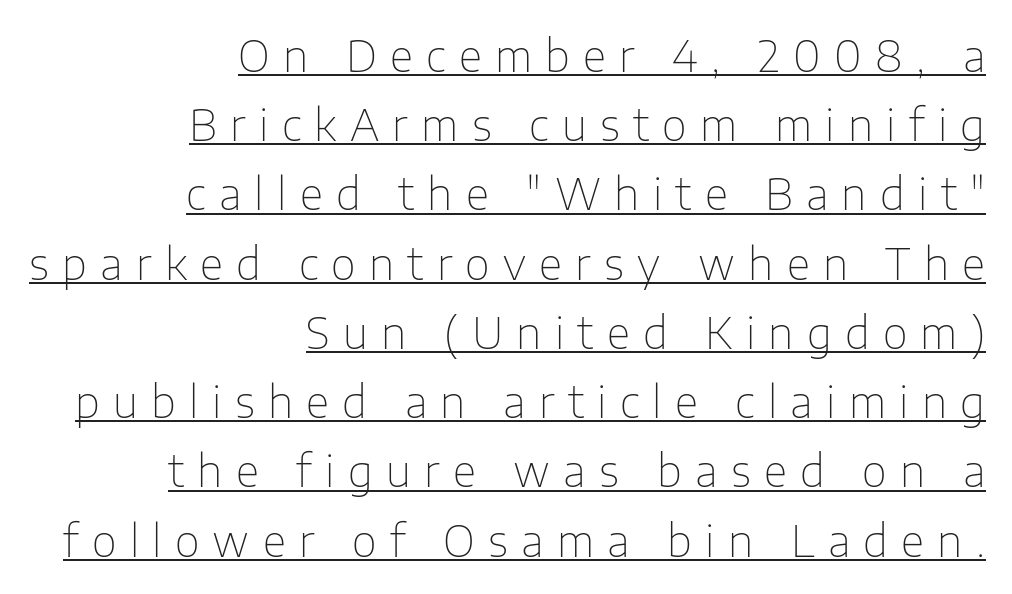
Q: Is the text bold? A: No.
Q: Is the text italic (slanted)? A: No, it is upright.
Q: Is the typeface a serif or a sans-serif typeface? A: Sans-serif.
Q: Is the text underlined? A: Yes.
Q: How is the paragraph aligned? A: Right-aligned.
Q: Is the spacing between letters normal or unusually wide? A: Unusually wide.
Q: Is the spacing between lines tight, normal or loose? A: Normal.
Q: Width (condensed, normal, or wide)? A: Normal.
Q: Stroke contrast? A: Low.
Q: x-height? A: Medium.
Q: Monospaced? A: No.
